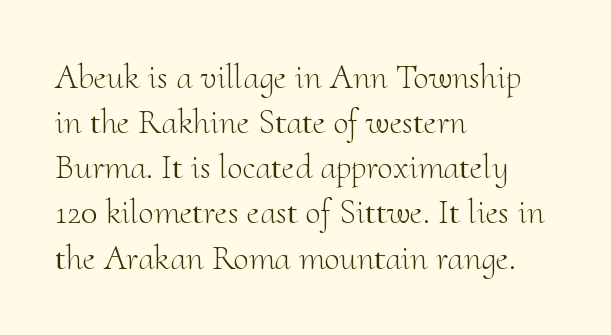
Typographically, this falls in the serif category. Between one letter and the next there's only the usual sliver of space. Each new line begins a customary step beneath the previous one. The strokes are not fattened; the text isn't bold. The lettering holds an erect, upright posture throughout.
